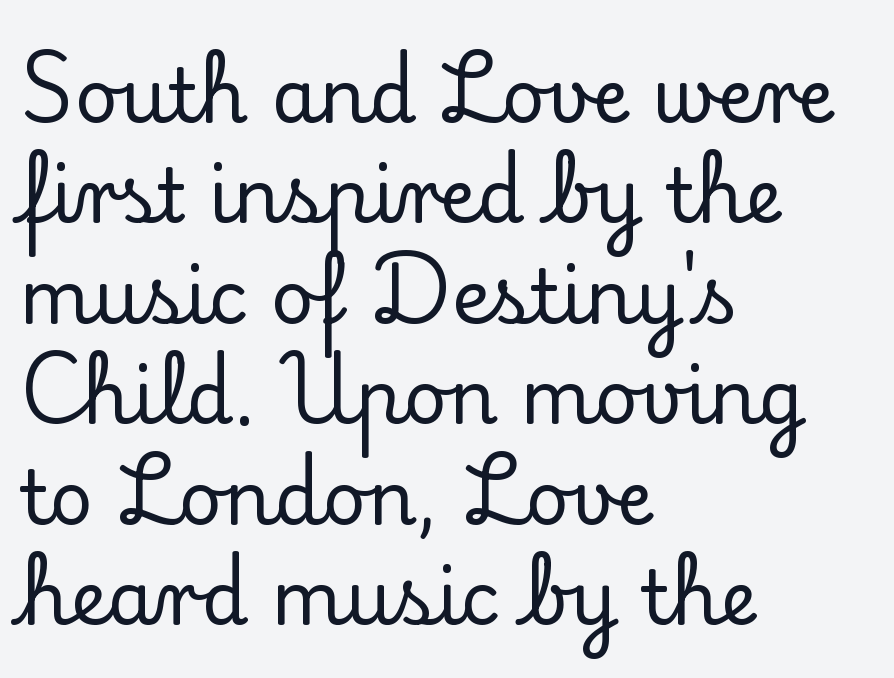
Small tapered or slab feet sit at the stroke ends, so this counts as serif. You could not count columns in this text — the font is proportionally spaced. Notice how the passage keeps a crisp vertical edge on the left only. A typesetter would call this zero additional tracking. A typesetter would mark this as roman, not italic. Descender tails drop into unmarked territory.
